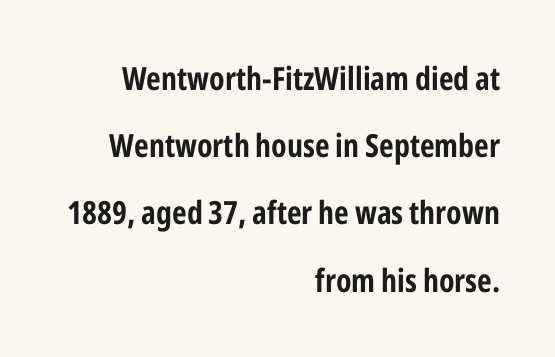
The image shows 32 px bold, condensed sans-serif type, upright; set right-aligned, loose line spacing (2.1x), normal letter spacing, not underlined; low stroke contrast and a medium x-height.
